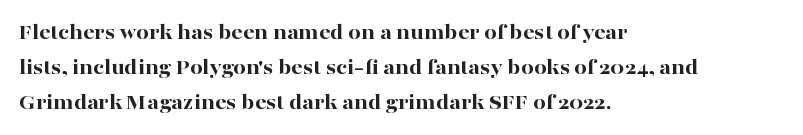
One-word summary of the alignment: left. Characters remain perfectly vertical along every line. Words float on clear page, feet unadorned. Look at the tracking — it's just the regular setting, nothing added.
